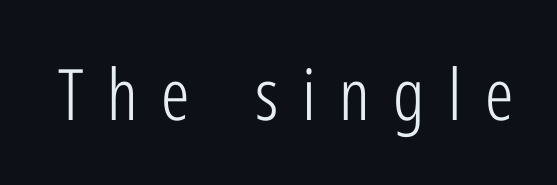
{"serif": "no", "italic": "no", "bold": "no", "weight": "light", "width": "condensed", "stroke_contrast": "low", "x_height": "medium", "monospaced": "no", "underline": "no", "letter_spacing": "wide", "letter_spacing_em": 0.33, "glyph_px": 71}
